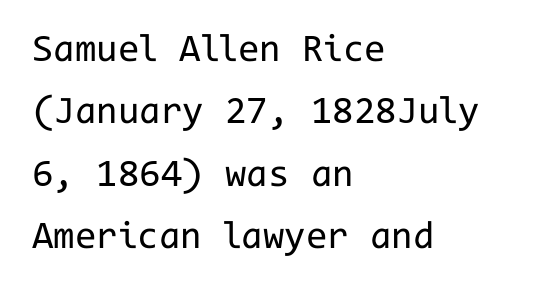
{"serif": "no", "italic": "no", "bold": "no", "weight": "regular", "width": "normal", "stroke_contrast": "low", "x_height": "medium", "monospaced": "yes", "underline": "no", "align": "left", "line_spacing": "normal", "line_spacing_ratio": 1.6, "letter_spacing": "normal", "letter_spacing_em": 0.0, "glyph_px": 39}
